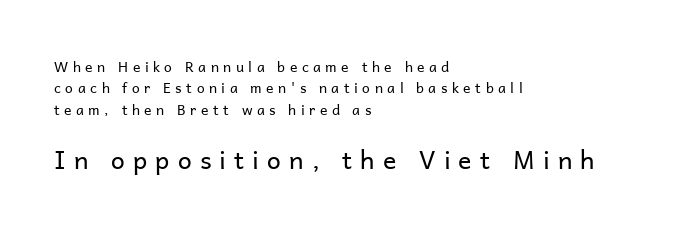
Words float on clear page, feet unadorned. Line starts are locked; line ends wander. Vertical spacing — default. The face used here appears at its bigger size in the lower chunk. The face used here is rendered with a markedly widened letterfit. Do the letters lean? They stand straight.
